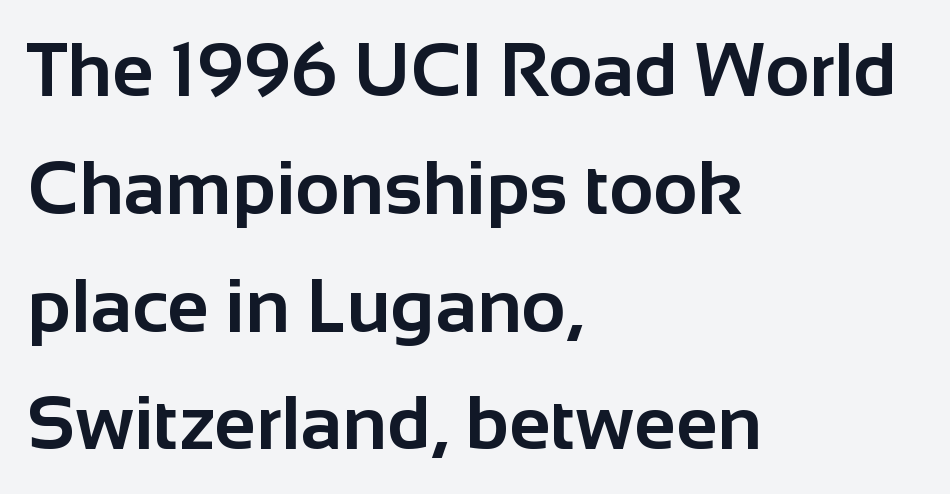
Tracking here is standard; glyphs follow each other at the usual distance. Ordinary non-slanted type is in use. Is this a fixed-width face? No — the glyphs have proportional, varying widths. Check under the words: just untouched page. Typeset ragged right — the left edge is the straight one. Students, this is bold: see how much ink each stroke carries.
